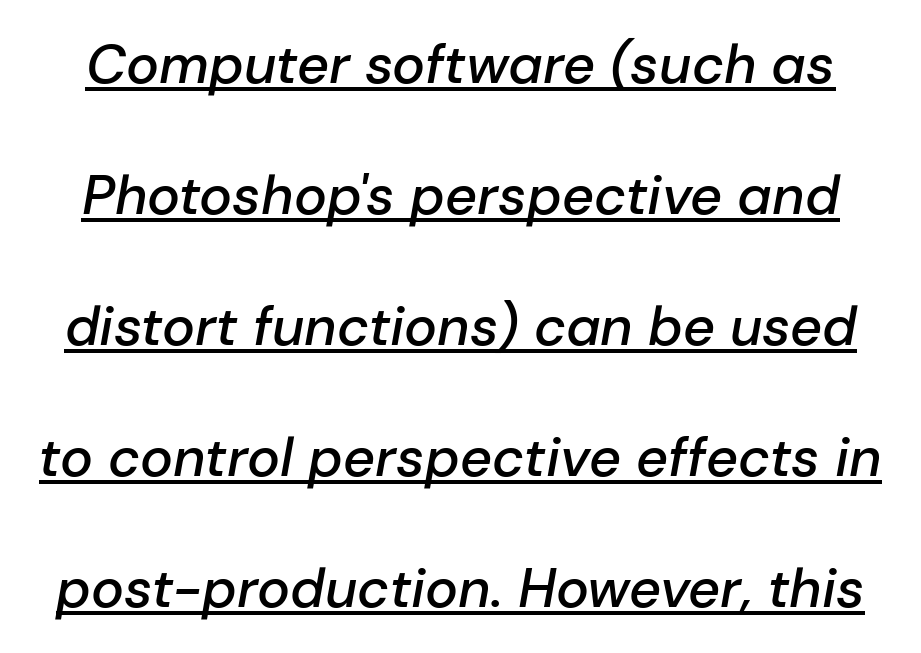
Q: Is the text bold? A: Semi-bold.
Q: Is the text italic (slanted)? A: Yes, it leans right by about 10 degrees.
Q: Is the text underlined? A: Yes.
Q: Is the spacing between letters normal or unusually wide? A: Normal.
Q: Is the spacing between lines tight, normal or loose? A: Loose.
Q: Width (condensed, normal, or wide)? A: Normal.
Q: Stroke contrast? A: Low.
Q: x-height? A: Medium.
Q: Monospaced? A: No.
